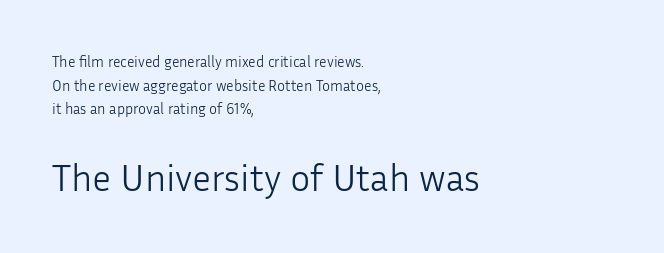
Q: Is the text bold? A: No.
Q: Is the text italic (slanted)? A: No, it is upright.
Q: Is the typeface a serif or a sans-serif typeface? A: Sans-serif.
Q: Is the text underlined? A: No.
Q: How is the paragraph aligned? A: Left-aligned.
Q: Is the spacing between letters normal or unusually wide? A: Normal.
Q: Is the spacing between lines tight, normal or loose? A: Normal.
Q: Which block of text is set in a larger size, the first (top) or the second (bottom)? A: The second (bottom) one.
Q: Width (condensed, normal, or wide)? A: Normal.
Q: Stroke contrast? A: Low.
Q: x-height? A: Medium.
Q: Monospaced? A: No.
